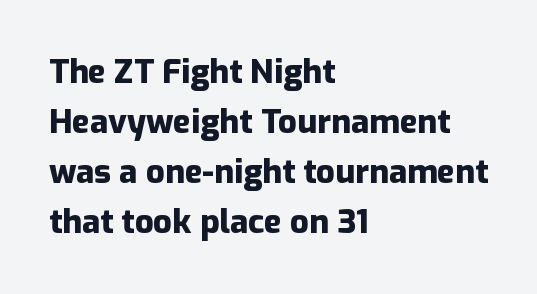
Underline: absent. Every stem runs plumb, perpendicular to the baseline. One-word summary of the alignment: left. Is this a fixed-width face? No — the glyphs have proportional, varying widths. Caption: bold face, heavy strokes.
